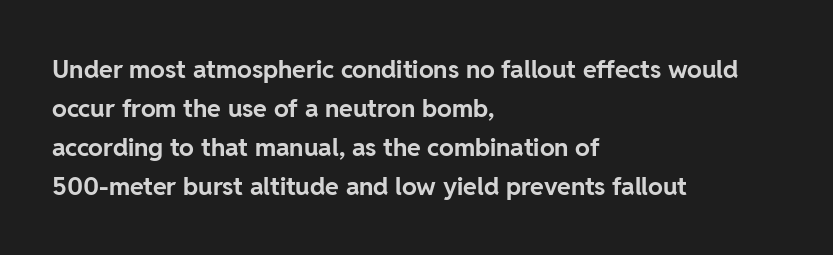
Vertical strokes here are truly vertical. In terms of letterspacing, this is plain default setting. This block has exactly the height ordinary leading produces. Pretty heavy lettering here — definitely bold.
